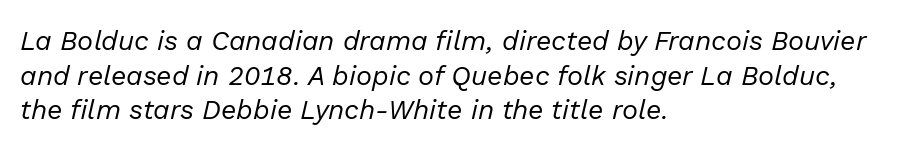
The image shows 27 px text type, italic (leaning right); set left-aligned, normal line spacing (1.28x), normal letter spacing, not underlined.
